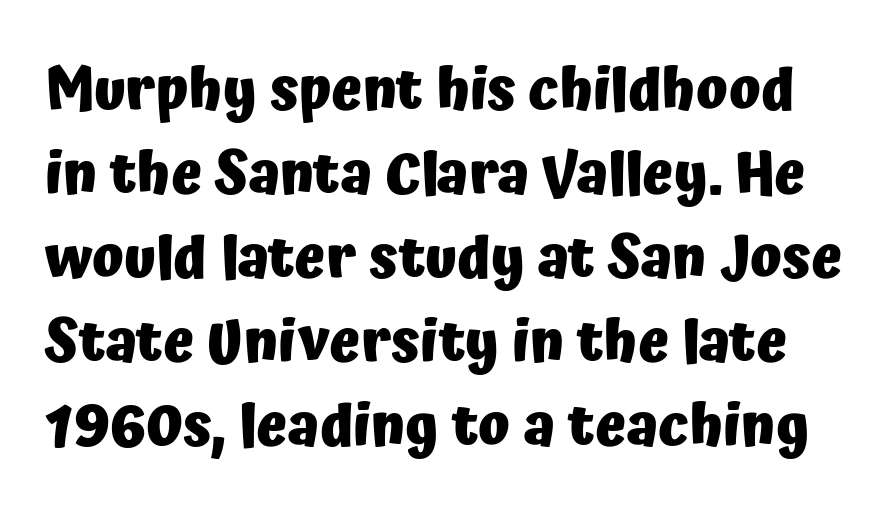
Q: Is the text bold? A: Yes.
Q: Is the text italic (slanted)? A: No, it is upright.
Q: Is the typeface a serif or a sans-serif typeface? A: Sans-serif.
Q: Is the text underlined? A: No.
Q: Is the spacing between letters normal or unusually wide? A: Normal.
Q: Is the spacing between lines tight, normal or loose? A: Normal.
Q: Width (condensed, normal, or wide)? A: Normal.
Q: Stroke contrast? A: Low.
Q: x-height? A: Medium.
Q: Monospaced? A: No.
